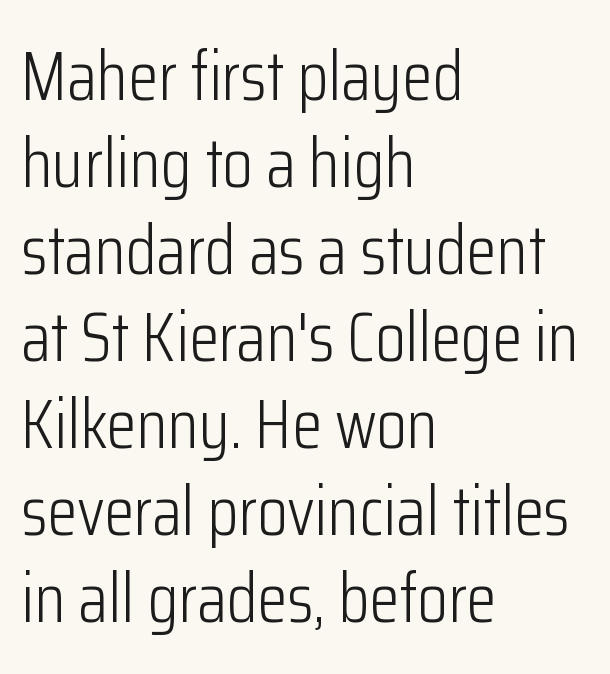
These lines are composed in type without serifs. Caption: multi-line text, flush left, ragged right. Standard letterfit; no display-style spreading of the glyphs. A typesetter would call this leading conventional body-copy spacing. The typeface has the unassuming heft of standard copy or less.
